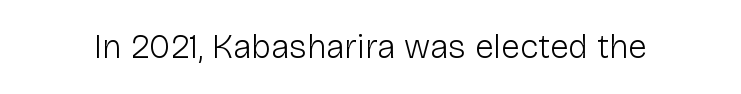
Letters have the restrained weight of plain body copy at most. This sample uses an upright cut, with every glyph sitting square on the baseline. Default kerning and tracking; the words read as compact shapes. The gap between lines stays unmarked.
